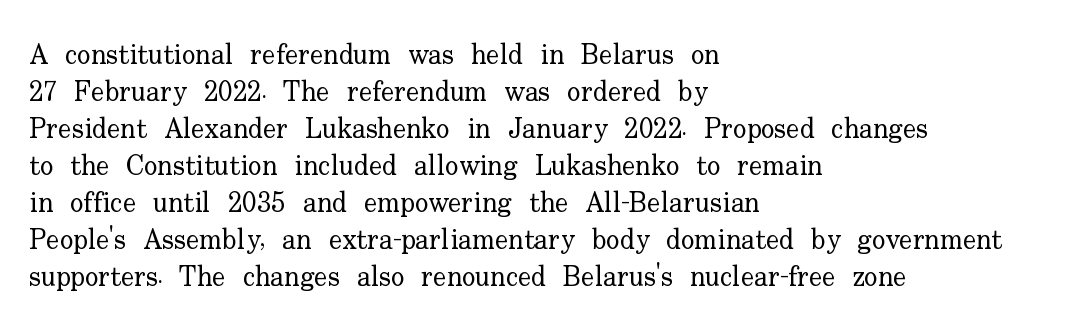
The image shows 28 px regular-weight serif type, upright; set left-aligned, normal line spacing (1.32x), normal letter spacing, not underlined; low stroke contrast and a small x-height.
